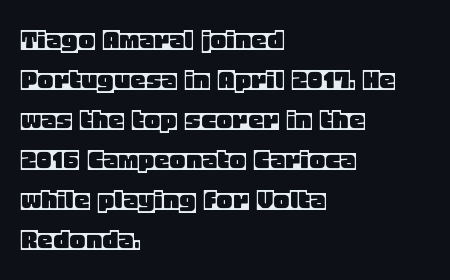
The image shows 31 px text type, upright; set left-aligned, normal line spacing (1.29x), normal letter spacing, not underlined; a large x-height.
